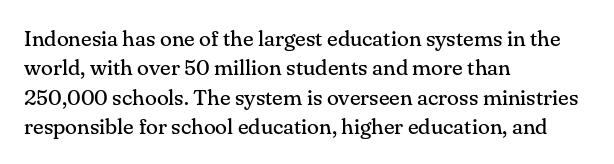
{"italic": "no", "bold": "no", "underline": "no", "align": "left", "line_spacing": "normal", "line_spacing_ratio": 1.33, "letter_spacing": "normal", "letter_spacing_em": 0.0, "glyph_px": 22}
